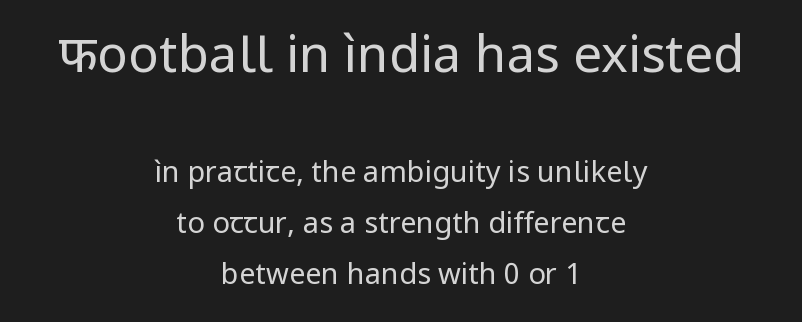
{"serif": "no", "italic": "no", "bold": "no", "weight": "regular", "width": "normal", "stroke_contrast": "low", "x_height": "medium", "monospaced": "no", "underline": "no", "align": "center", "line_spacing_ratio": 1.75, "letter_spacing": "normal", "letter_spacing_em": 0.0, "larger_block": "first", "size_ratio": 1.76, "glyph_px": 51}
